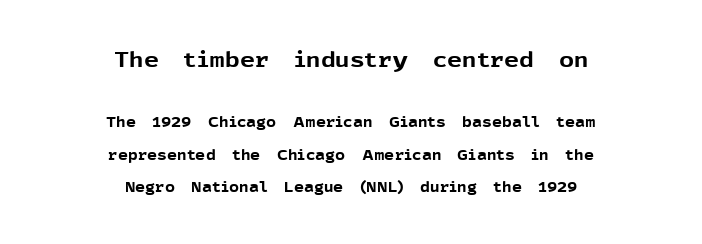
Q: Is the text bold? A: Yes.
Q: Is the text italic (slanted)? A: No, it is upright.
Q: Is the text underlined? A: No.
Q: How is the paragraph aligned? A: Centered.
Q: Is the spacing between letters normal or unusually wide? A: Normal.
Q: Is the spacing between lines tight, normal or loose? A: Loose.
Q: Which block of text is set in a larger size, the first (top) or the second (bottom)? A: The first (top) one.
